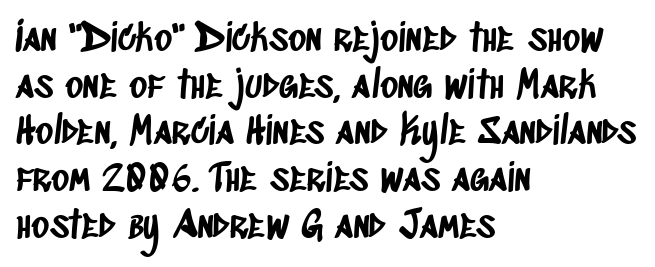
Q: Is the typeface a serif or a sans-serif typeface? A: Sans-serif.
Q: Is the text underlined? A: No.
Q: How is the paragraph aligned? A: Left-aligned.
Q: Is the spacing between letters normal or unusually wide? A: Normal.
Q: Width (condensed, normal, or wide)? A: Condensed.
Q: Stroke contrast? A: Low.
Q: x-height? A: Large.
Q: Monospaced? A: No.
